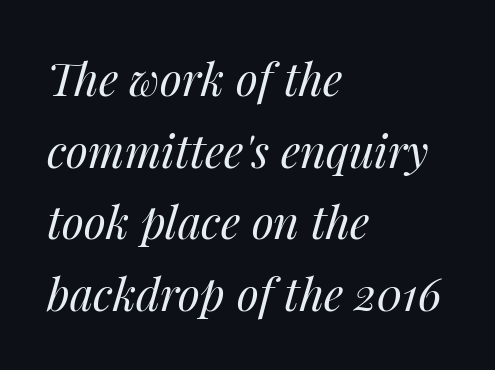
Heft: none added — not bold. Does the copy run flush right? No — it runs flush left. Character widths vary here, with narrow letters taking less room than wide ones. The passage shown leans; its letterforms are oblique. How are the letters spaced? Ordinarily, with no added tracking.
